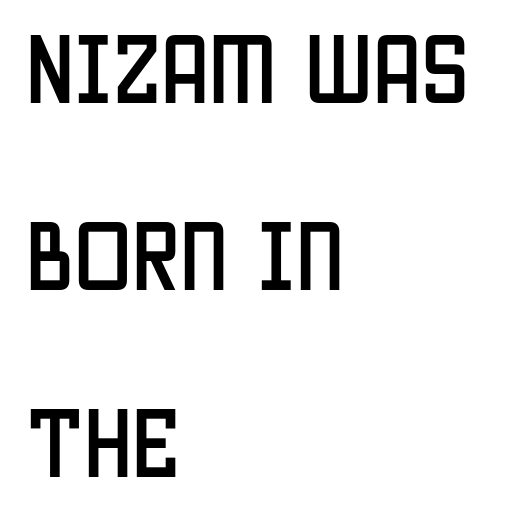
Q: Is the text italic (slanted)? A: No, it is upright.
Q: Is the typeface a serif or a sans-serif typeface? A: Sans-serif.
Q: Is the text underlined? A: No.
Q: How is the paragraph aligned? A: Left-aligned.
Q: Is the spacing between letters normal or unusually wide? A: Normal.
Q: Is the spacing between lines tight, normal or loose? A: Loose.
Q: Width (condensed, normal, or wide)? A: Condensed.
Q: Stroke contrast? A: Low.
Q: x-height? A: Large.
Q: Monospaced? A: No.
